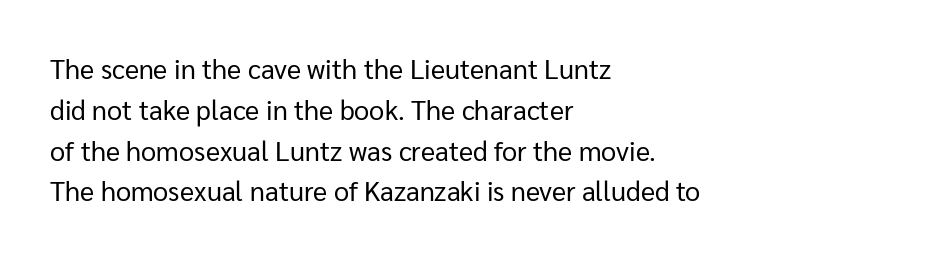
Q: Is the text bold? A: No.
Q: Is the text italic (slanted)? A: No, it is upright.
Q: Is the text underlined? A: No.
Q: How is the paragraph aligned? A: Left-aligned.
Q: Is the spacing between letters normal or unusually wide? A: Normal.
Q: Is the spacing between lines tight, normal or loose? A: Normal.
